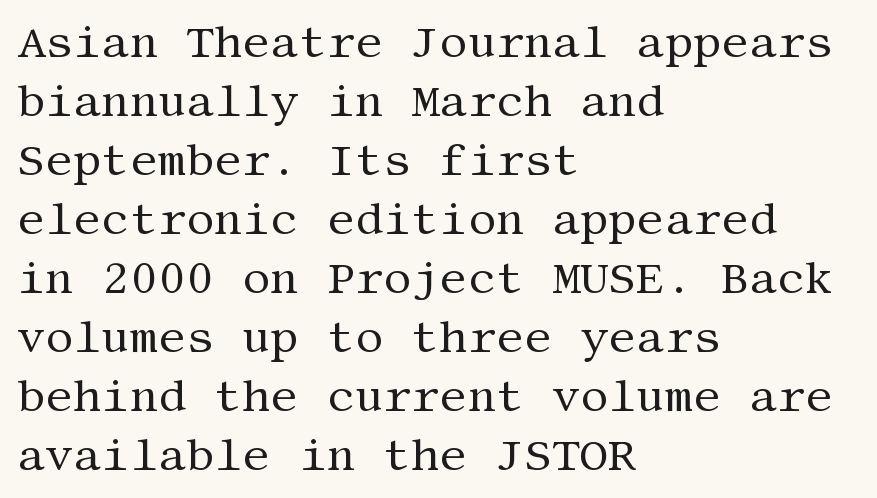
The image shows 44 px regular-weight serif type, upright; set left-aligned, normal line spacing (1.34x), normal letter spacing, not underlined; medium stroke contrast and a large x-height.
